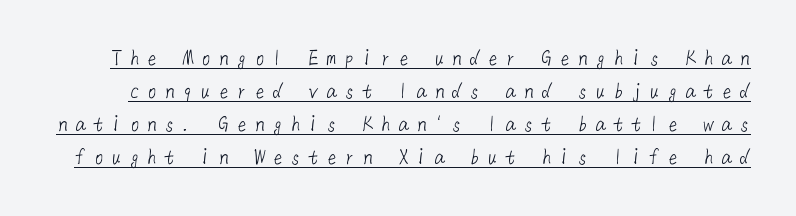
The image shows 23 px text type; set normal line spacing (1.44x), unusually wide letter spacing (+0.28 em), underlined.
